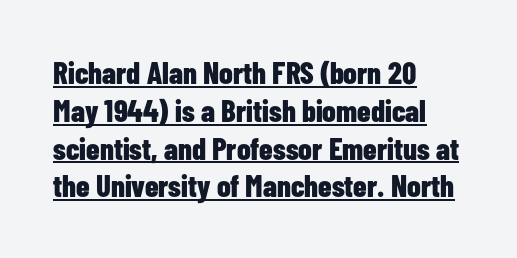
Ordinary non-slanted type is in use. A full-strength bold gives these letters their thick strokes. Check where the strokes stop: nothing finishes them off — pure sans. The paragraph has a hard left edge and a soft right edge.
